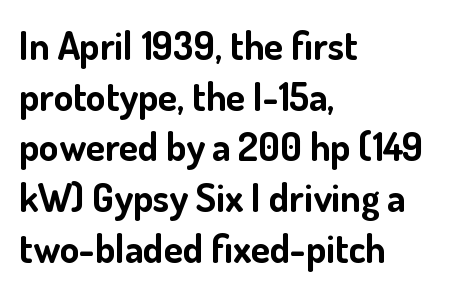
{"serif": "no", "italic": "no", "bold": "yes", "weight": "bold", "width": "normal", "stroke_contrast": "low", "x_height": "small", "monospaced": "no", "underline": "no", "align": "left", "line_spacing": "normal", "line_spacing_ratio": 1.3, "letter_spacing": "normal", "letter_spacing_em": 0.0, "glyph_px": 39}
